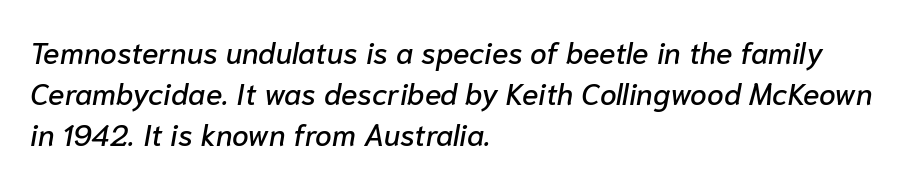
Nothing unusual about the tracking: characters are spaced as the font intends. If you drew a line through each stem, it would be angled. Here the designer chose a conventional face with non-uniform glyph widths. Horizontal bands of white between lines are of average thickness.
